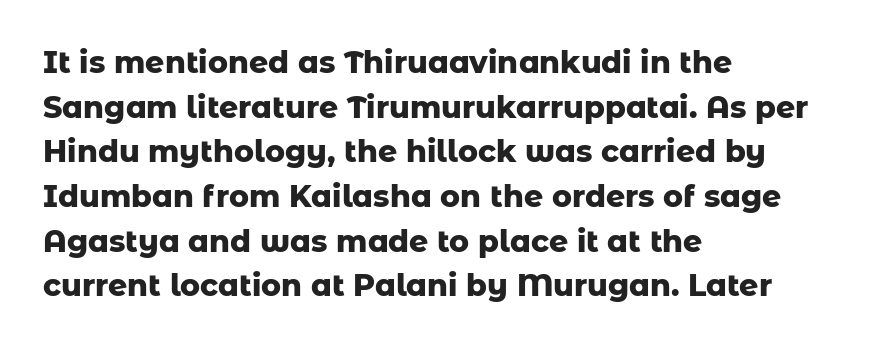
You can tell it's not italic because the verticals are truly vertical. This rendering employs a face without finishing strokes, i.e., a sans-serif. The passage is arranged the way most books set body copy — flush left. Set as a true bold cut, around the 700 mark. Line spacing here is normal.
